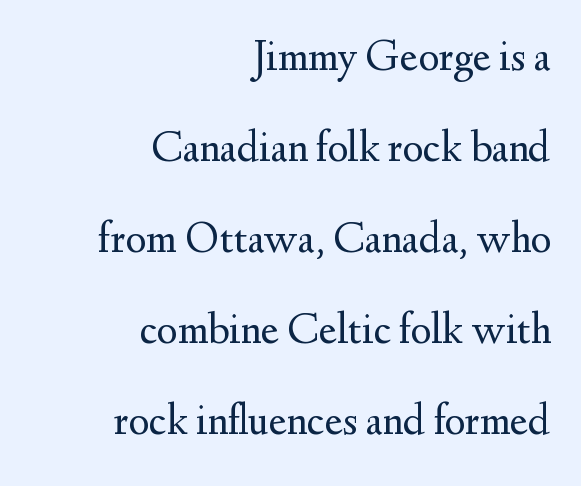
{"serif": "yes", "italic": "no", "bold": "no", "weight": "regular", "width": "normal", "stroke_contrast": "medium", "x_height": "small", "monospaced": "no", "underline": "no", "align": "right", "line_spacing": "loose", "line_spacing_ratio": 2.07, "letter_spacing": "normal", "letter_spacing_em": 0.0, "glyph_px": 44}
